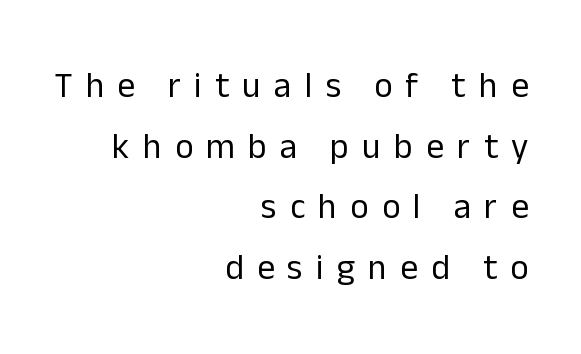
The passage is arranged like a letterhead date or caption credit — flush right. Rendered with straight, roman letterforms. The passage shown is typed in a proportional face where columns would drift. The passage shown is not underscored anywhere.
